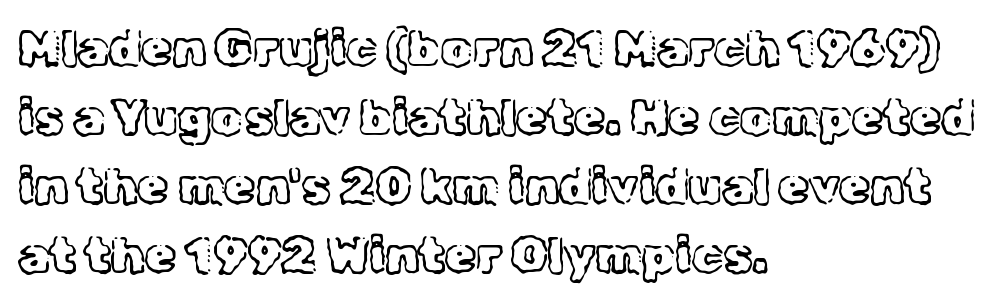
Letters have the restrained weight of plain body copy at most. The gaps between neighbouring characters are ordinary and unremarkable. The space between consecutive lines is moderate. Line starts are locked; line ends wander. Posture: straight, roman, zero tilt. This rendering features lettering with no underline.
